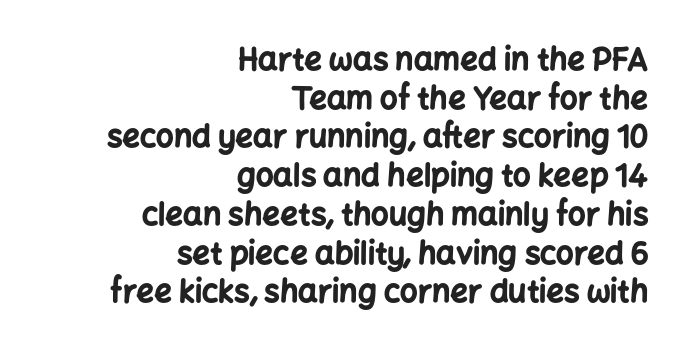
Nothing sits at the stroke ends, so this counts as sans-serif. A typesetter would call this proportional, since set widths differ per character. Underline: absent. These lines were composed using upright roman letters. Leading matches the norm, producing a regular column. Each word holds together tightly as a unit, with standard inter-letter gaps.
